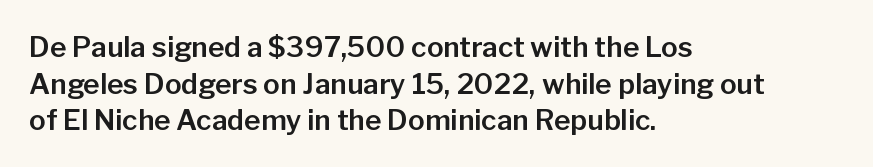
Q: Is the text italic (slanted)? A: No, it is upright.
Q: Is the typeface a serif or a sans-serif typeface? A: Sans-serif.
Q: Is the text underlined? A: No.
Q: How is the paragraph aligned? A: Left-aligned.
Q: Is the spacing between letters normal or unusually wide? A: Normal.
Q: Is the spacing between lines tight, normal or loose? A: Normal.
Q: Width (condensed, normal, or wide)? A: Normal.
Q: Stroke contrast? A: Low.
Q: x-height? A: Medium.
Q: Monospaced? A: No.
